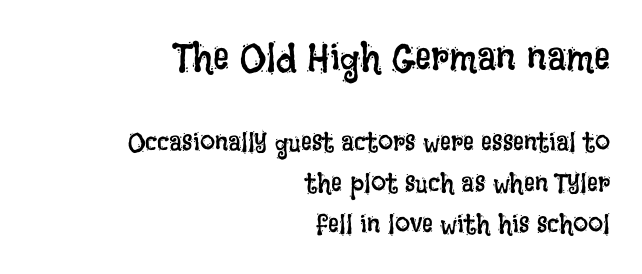
{"italic": "no", "bold": "no", "weight": "regular", "width": "condensed", "stroke_contrast": "low", "x_height": "large", "monospaced": "no", "underline": "no", "align": "right", "line_spacing": "normal", "line_spacing_ratio": 1.52, "letter_spacing": "normal", "letter_spacing_em": 0.0, "larger_block": "first", "size_ratio": 1.48, "glyph_px": 40}
